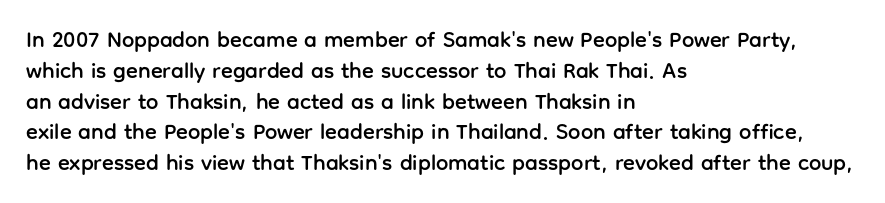
Q: Is the text italic (slanted)? A: No, it is upright.
Q: Is the text underlined? A: No.
Q: How is the paragraph aligned? A: Left-aligned.
Q: Is the spacing between letters normal or unusually wide? A: Normal.
Q: Is the spacing between lines tight, normal or loose? A: Normal.
